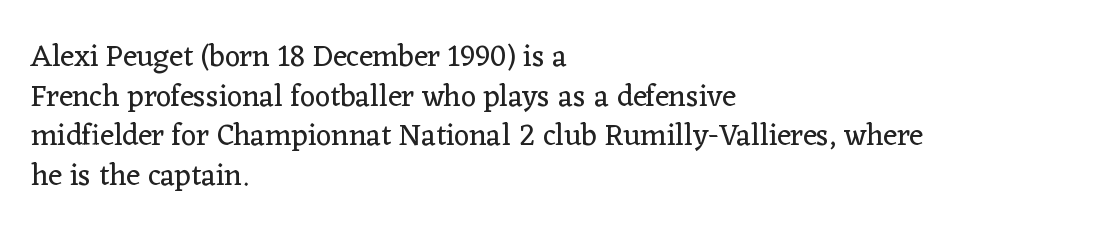
The image shows 30 px regular-weight serif type, upright; set left-aligned, normal line spacing (1.32x), normal letter spacing, not underlined; low stroke contrast and a medium x-height.
